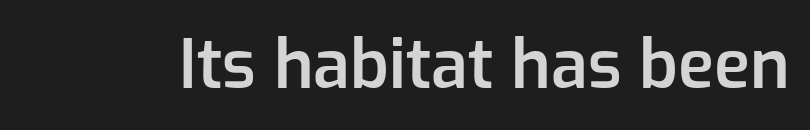
{"serif": "no", "italic": "no", "bold": "semi", "weight": "semibold", "width": "normal", "stroke_contrast": "low", "x_height": "medium", "monospaced": "no", "underline": "no", "letter_spacing": "normal", "letter_spacing_em": 0.0, "glyph_px": 67}
